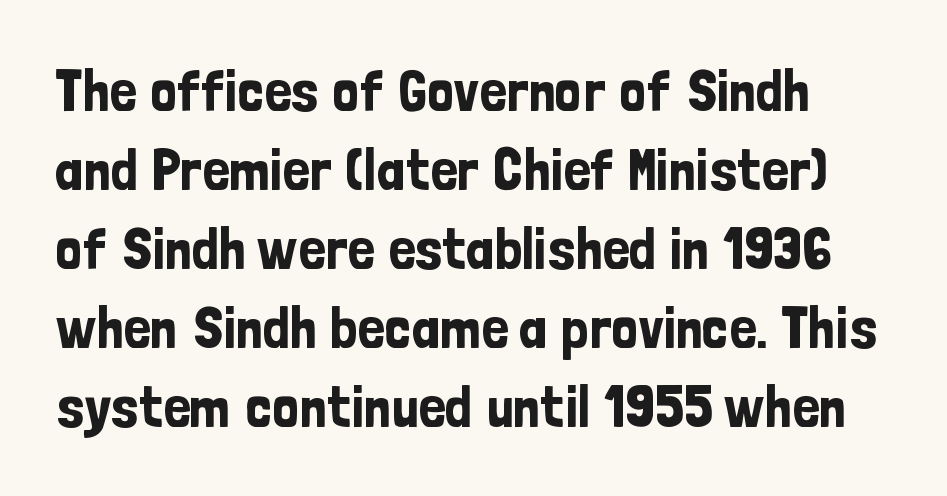
{"serif": "no", "italic": "no", "width": "condensed", "stroke_contrast": "low", "x_height": "medium", "monospaced": "no", "underline": "no", "line_spacing": "normal", "line_spacing_ratio": 1.34, "letter_spacing": "normal", "letter_spacing_em": 0.0, "glyph_px": 59}
